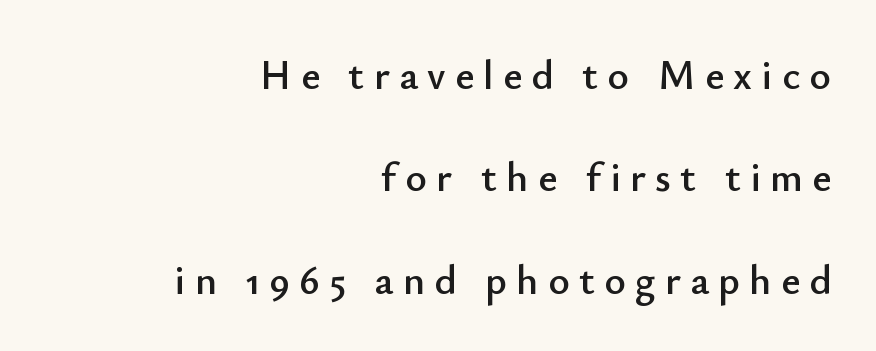
{"serif": "no", "italic": "no", "width": "normal", "stroke_contrast": "low", "x_height": "small", "monospaced": "no", "underline": "no", "align": "right", "line_spacing": "loose", "line_spacing_ratio": 2.5, "letter_spacing": "wide", "letter_spacing_em": 0.23, "glyph_px": 41}
